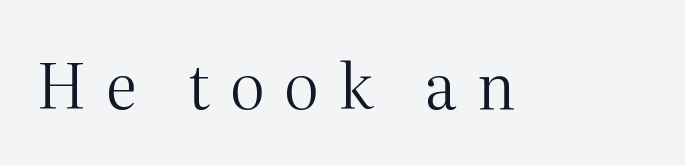
The image shows 62 px regular-weight serif type, upright; set unusually wide letter spacing (+0.32 em), not underlined; medium stroke contrast and a medium x-height.
